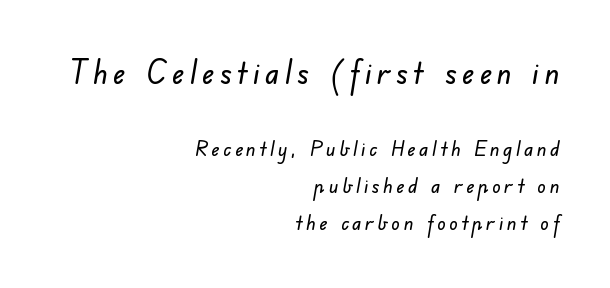
The image shows 32 px sans-serif type; set right-aligned, line spacing 1.78x, not underlined; the first (top) block is 1.52x larger; low stroke contrast and a small x-height.
